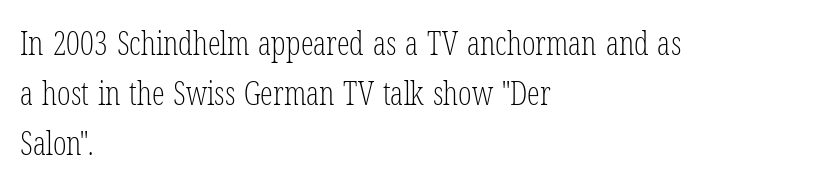
Characters follow at the spacing the type designer built in. Summary of vertical rhythm: regular, with standard interline spacing. The lines in this sample share a left origin and differ only in where they stop. The glyphs in this specimen are seriffed. You can tell it's not italic because the verticals are truly vertical.
